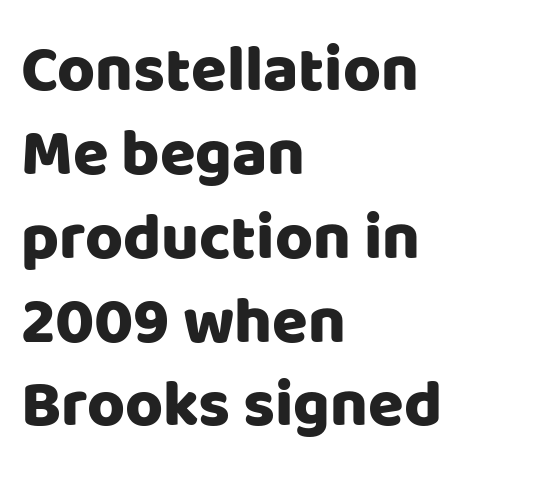
{"serif": "no", "italic": "no", "width": "normal", "stroke_contrast": "low", "x_height": "large", "monospaced": "no", "underline": "no", "align": "left", "line_spacing": "normal", "line_spacing_ratio": 1.29, "letter_spacing": "normal", "letter_spacing_em": 0.0, "glyph_px": 65}
